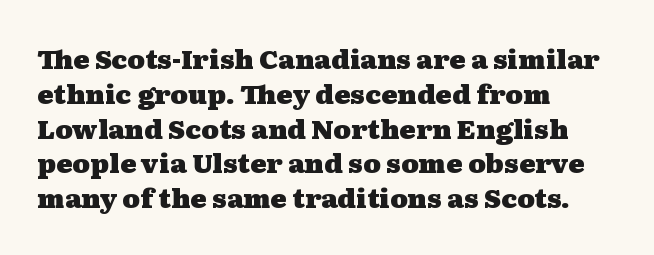
The image shows 27 px bold type, upright; set left-aligned, normal line spacing (1.29x), normal letter spacing, not underlined.
